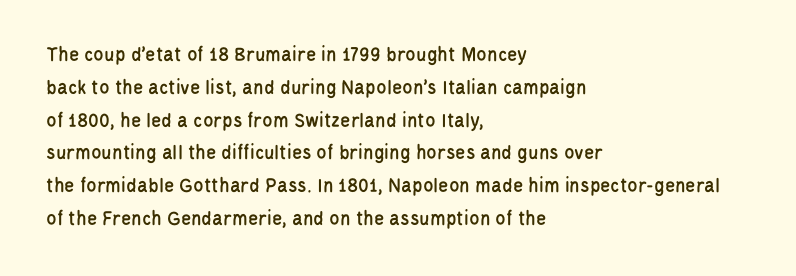
Q: Is the text italic (slanted)? A: No, it is upright.
Q: Is the text underlined? A: No.
Q: How is the paragraph aligned? A: Left-aligned.
Q: Is the spacing between letters normal or unusually wide? A: Normal.
Q: Is the spacing between lines tight, normal or loose? A: Normal.
